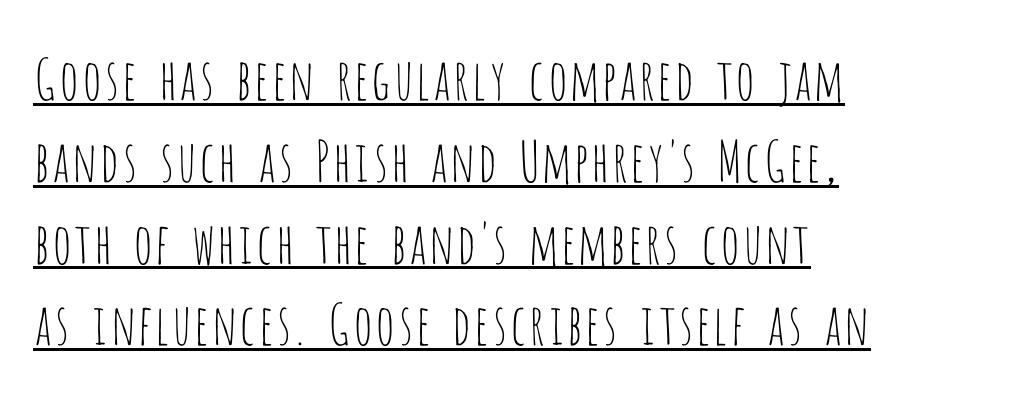
Q: Is the text bold? A: No.
Q: Is the text italic (slanted)? A: No, it is upright.
Q: Is the typeface a serif or a sans-serif typeface? A: Sans-serif.
Q: Is the text underlined? A: Yes.
Q: How is the paragraph aligned? A: Left-aligned.
Q: Is the spacing between letters normal or unusually wide? A: Normal.
Q: Is the spacing between lines tight, normal or loose? A: Normal.
Q: Width (condensed, normal, or wide)? A: Condensed.
Q: Stroke contrast? A: Low.
Q: x-height? A: Large.
Q: Monospaced? A: No.
